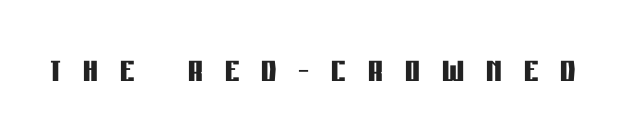
The image shows 46 px semibold, condensed sans-serif type, upright; set unusually wide letter spacing (+0.48 em), not underlined; low stroke contrast and a large x-height.
